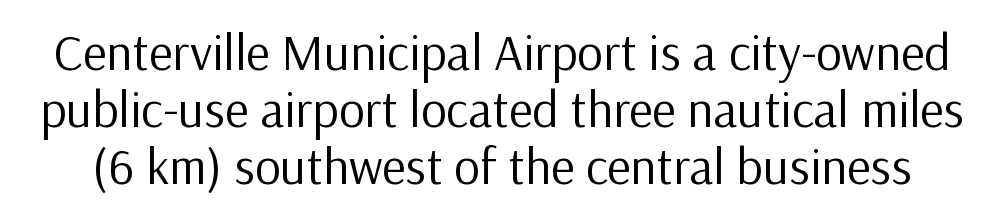
{"serif": "no", "italic": "no", "bold": "no", "weight": "regular", "width": "normal", "stroke_contrast": "low", "x_height": "medium", "monospaced": "no", "underline": "no", "line_spacing": "tight", "line_spacing_ratio": 1.12, "letter_spacing": "normal", "letter_spacing_em": 0.0, "glyph_px": 51}
